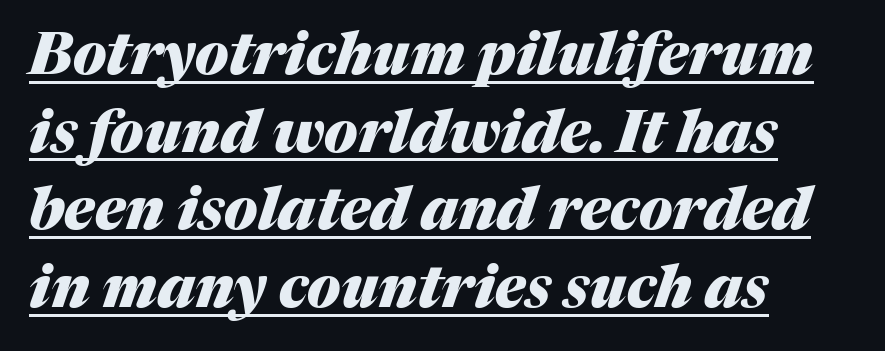
Q: Is the text bold? A: Yes.
Q: Is the text italic (slanted)? A: Yes, it leans right by about 17 degrees.
Q: Is the text underlined? A: Yes.
Q: How is the paragraph aligned? A: Left-aligned.
Q: Is the spacing between letters normal or unusually wide? A: Normal.
Q: Is the spacing between lines tight, normal or loose? A: Normal.
Q: Width (condensed, normal, or wide)? A: Normal.
Q: Stroke contrast? A: Medium.
Q: x-height? A: Medium.
Q: Monospaced? A: No.
